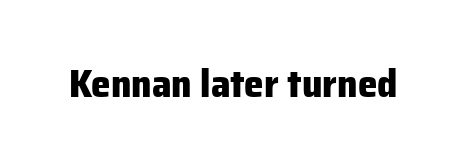
You could not count columns in this text — the font is proportionally spaced. A dark, heavy texture on the line: the type is bold. The space directly below the letters is spotless. Inter-character spacing is left at the font's built-in metrics. These lines are composed in type without serifs.
